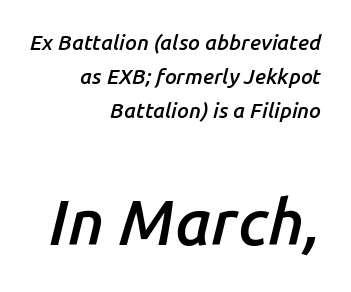
{"italic": "yes", "lean": "right", "slant_degrees": 14, "bold": "semi", "weight": "semibold", "width": "normal", "stroke_contrast": "low", "x_height": "medium", "monospaced": "no", "underline": "no", "align": "right", "line_spacing": "normal", "line_spacing_ratio": 1.63, "letter_spacing": "normal", "letter_spacing_em": 0.0, "larger_block": "second", "size_ratio": 3.05, "glyph_px": 64}
